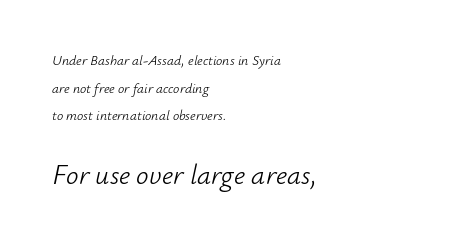
Q: Is the text bold? A: No.
Q: Is the text italic (slanted)? A: Yes, it leans right by about 12 degrees.
Q: Is the text underlined? A: No.
Q: How is the paragraph aligned? A: Left-aligned.
Q: Is the spacing between letters normal or unusually wide? A: Normal.
Q: Is the spacing between lines tight, normal or loose? A: Loose.
Q: Which block of text is set in a larger size, the first (top) or the second (bottom)? A: The second (bottom) one.
Q: Width (condensed, normal, or wide)? A: Normal.
Q: Stroke contrast? A: Low.
Q: x-height? A: Small.
Q: Monospaced? A: No.
